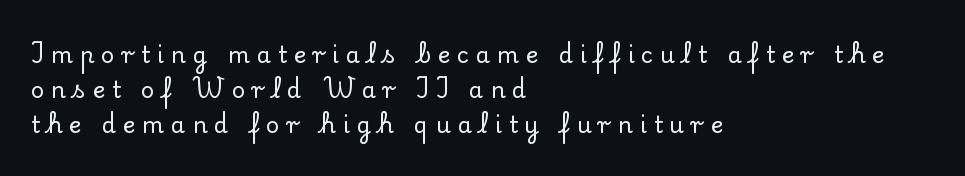
The image shows 23 px text type, upright; set left-aligned, normal line spacing (1.53x), unusually wide letter spacing (+0.3 em), not underlined.
